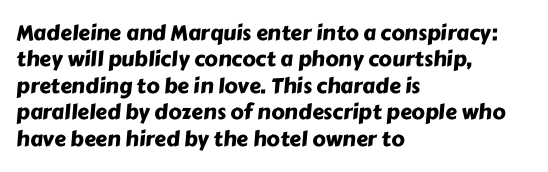
{"underline": "no", "align": "left", "line_spacing": "normal", "line_spacing_ratio": 1.26, "letter_spacing": "normal", "letter_spacing_em": 0.0, "glyph_px": 21}
